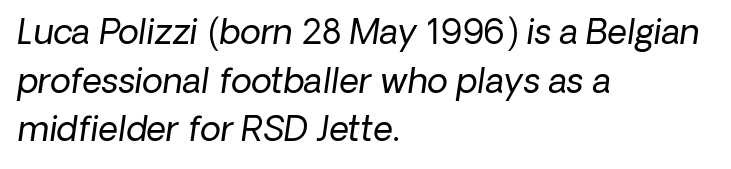
Q: Is the text bold? A: No.
Q: Is the typeface a serif or a sans-serif typeface? A: Sans-serif.
Q: Is the text underlined? A: No.
Q: How is the paragraph aligned? A: Left-aligned.
Q: Is the spacing between letters normal or unusually wide? A: Normal.
Q: Is the spacing between lines tight, normal or loose? A: Normal.
Q: Width (condensed, normal, or wide)? A: Normal.
Q: Stroke contrast? A: Low.
Q: x-height? A: Medium.
Q: Monospaced? A: No.
